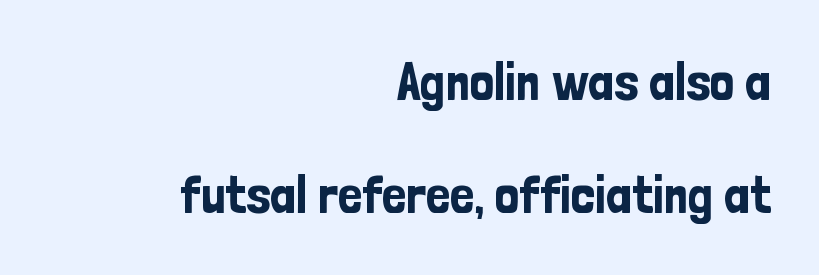
Proportional: the letters do not fall into vertical columns. Honestly, the rows look like they've been pulled way apart. These lines are composed in type without serifs. This sample is right-justified, so line beginnings fall wherever the words allow.
